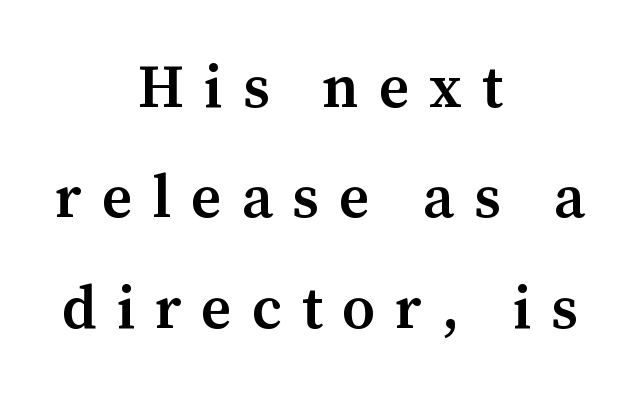
The image shows 60 px semibold serif type, upright; set centered, line spacing 1.84x, unusually wide letter spacing (+0.33 em), not underlined; medium stroke contrast and a medium x-height.
